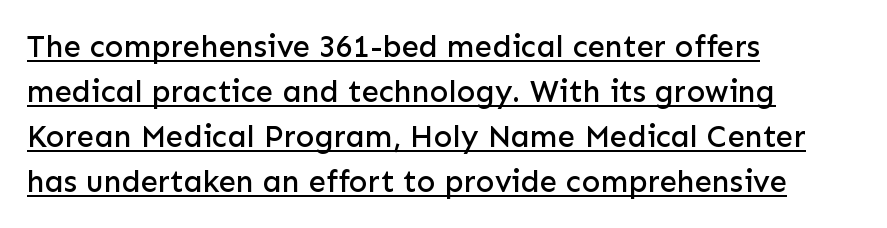
The image shows 31 px sans-serif type, upright; set left-aligned, normal line spacing (1.45x), normal letter spacing, underlined; low stroke contrast and a medium x-height.
